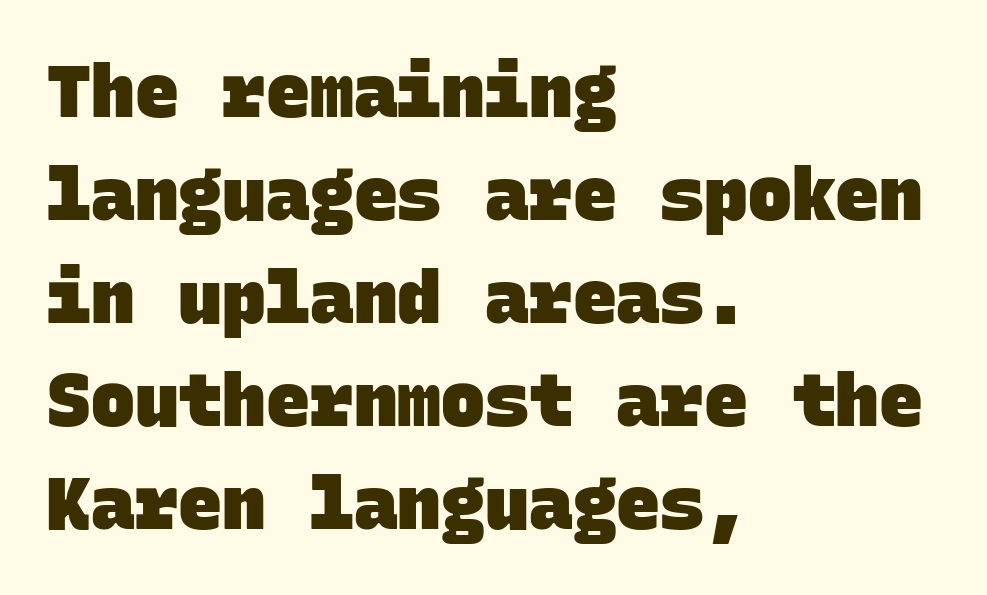
The face used here is a sans, in the tradition of grotesques and geometrics. Alignment: flush left. The string is rendered with underlining switched off. Summary of weight: heavy, a full bold. The face used here is monospaced, like something from a code editor. A typesetter would call this zero additional tracking.
